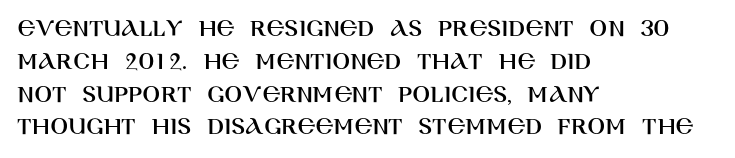
Each new line begins a customary step beneath the previous one. The passage shown is not underscored anywhere. Unlike italic type, these characters show no tilt at all. Casual observation: everything's shoved over to the left.
